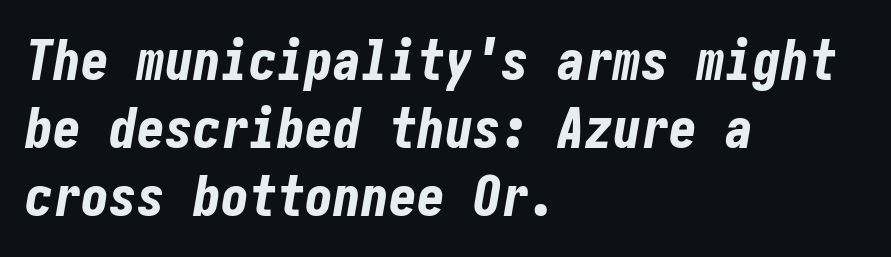
The typesetter chose a ragged-right arrangement here. The font's italic variant was chosen for this text. Observe the ordinary spacing: letters are neighbours, not strangers. How heavy is the stroke? Heavy — this is a bold. Decoration check: the copy has no underline.
